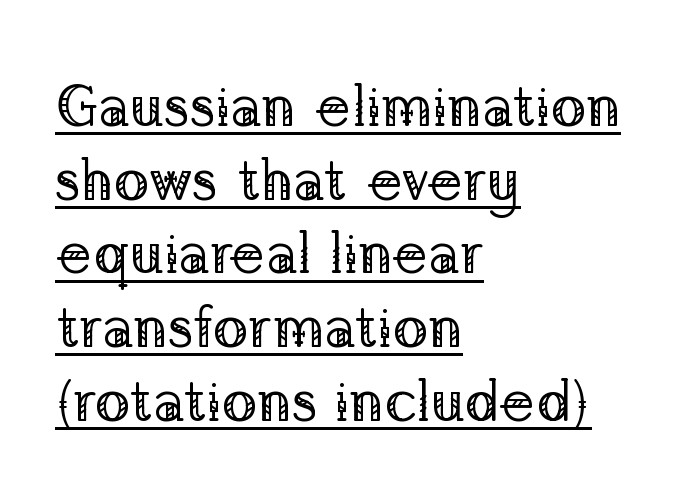
The image shows 59 px regular-weight serif type, upright; set left-aligned, normal line spacing (1.25x), normal letter spacing, underlined; low stroke contrast and a medium x-height.
